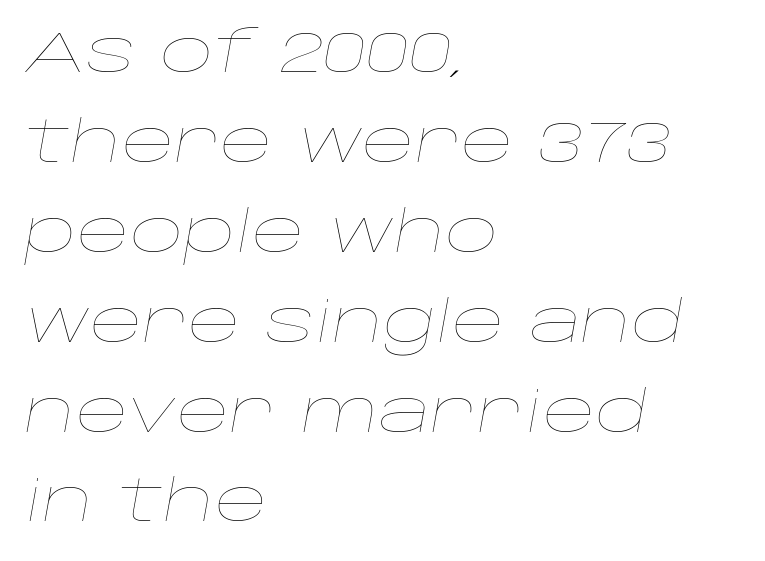
The image shows 58 px thin, wide type, italic (leaning right); set left-aligned, normal line spacing (1.55x), normal letter spacing, not underlined; low stroke contrast and a large x-height.
